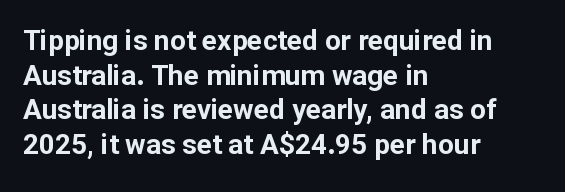
The image shows 28 px bold sans-serif type, upright; set left-aligned, line spacing 1.24x, normal letter spacing, not underlined; low stroke contrast and a medium x-height.
